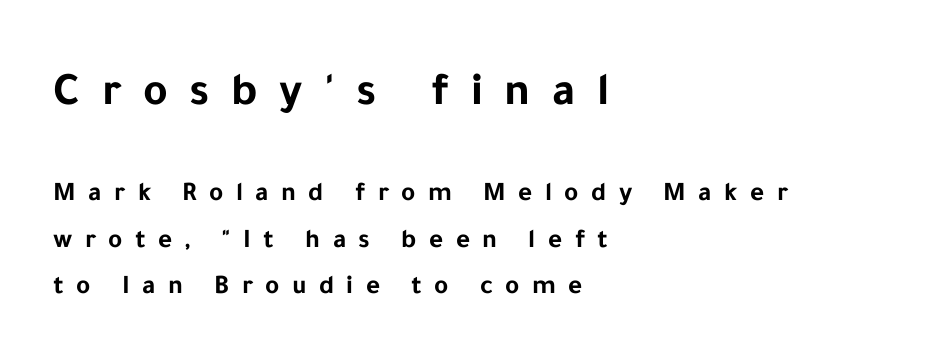
{"serif": "no", "italic": "no", "bold": "yes", "weight": "bold", "width": "normal", "stroke_contrast": "low", "x_height": "medium", "monospaced": "no", "underline": "no", "align": "left", "line_spacing_ratio": 1.72, "letter_spacing": "wide", "letter_spacing_em": 0.46, "larger_block": "first", "size_ratio": 1.74, "glyph_px": 47}
